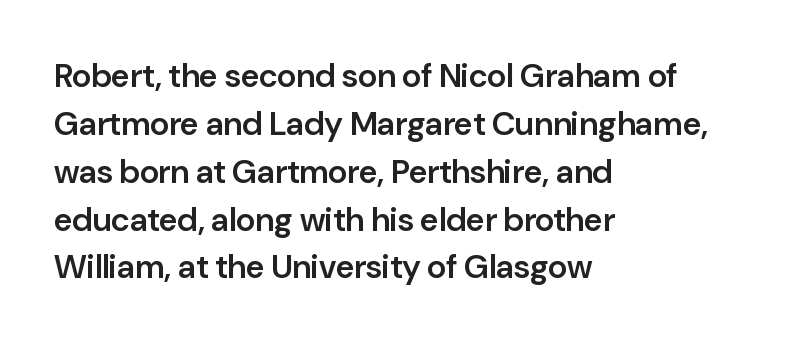
Regular leading. A clean baseline with only descenders dipping below it. You can tell it's not italic because the verticals are truly vertical. The line texture is even and compact thanks to regular tracking.
